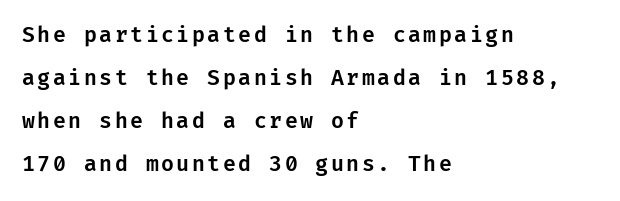
Unlike italic type, these characters show no tilt at all. Leading is clearly above the norm, producing a sparse column. Every row of glyphs begins at an identical x-position on the left. Quick note: underline off.
